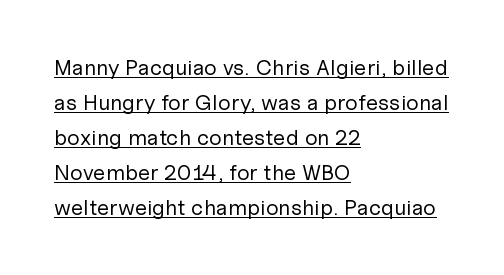
Every character sits straight up, as roman type does. The strokes are not fattened; the text isn't bold. The rows are spaced the way most documents space them. There is no visible air inserted between adjacent glyphs. Emphasis is given by a line drawn under the lettering.
